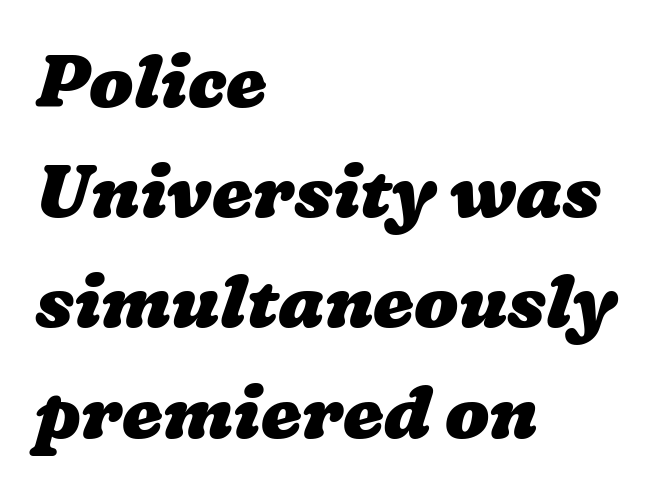
The glyphs have the mass of a bold cut. Between one letter and the next there's only the usual sliver of space. The rendering uses natural spacing where letterforms have individual widths. The string is rendered with underlining switched off. Alignment: flush left.
